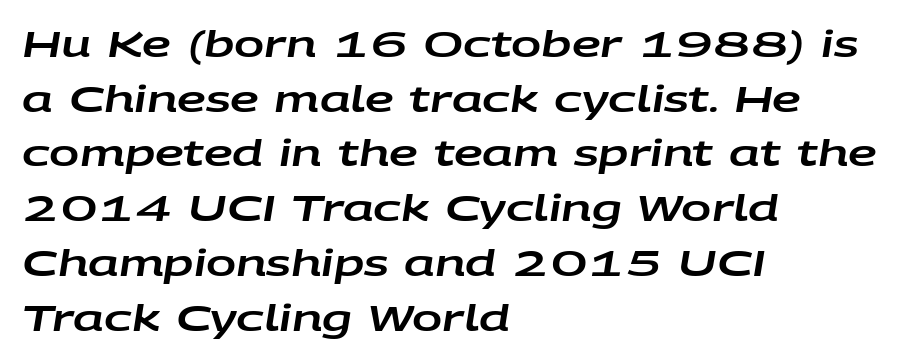
The glyphs are unaccompanied by any horizontal stroke below them. Reading down the column, the eye jumps a familiar distance to each next line. Quick note: italic. Varying glyph widths throughout — classic text-font behaviour.
